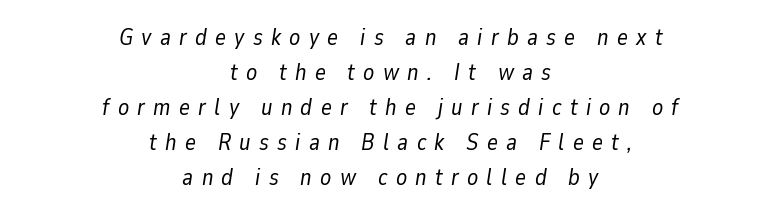
Q: Is the text bold? A: No.
Q: Is the text italic (slanted)? A: Yes, it leans right by about 9 degrees.
Q: Is the text underlined? A: No.
Q: How is the paragraph aligned? A: Centered.
Q: Is the spacing between letters normal or unusually wide? A: Unusually wide.
Q: Is the spacing between lines tight, normal or loose? A: Normal.
